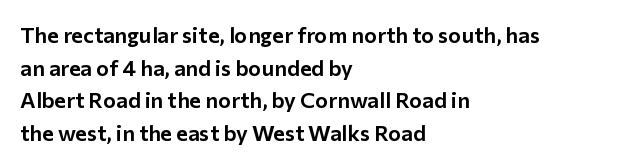
The image shows 22 px text type, upright; set left-aligned, normal line spacing (1.48x), normal letter spacing, not underlined.
